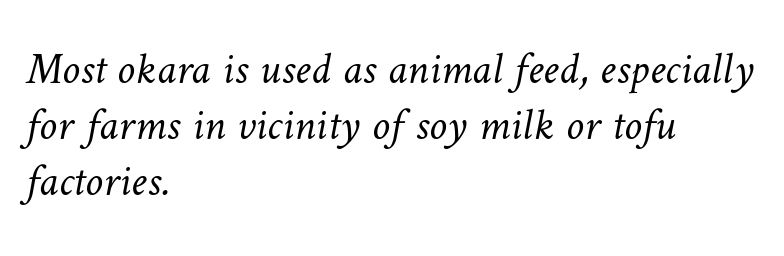
Q: Is the text bold? A: No.
Q: Is the text underlined? A: No.
Q: How is the paragraph aligned? A: Left-aligned.
Q: Is the spacing between letters normal or unusually wide? A: Normal.
Q: Width (condensed, normal, or wide)? A: Normal.
Q: Stroke contrast? A: Low.
Q: x-height? A: Medium.
Q: Monospaced? A: No.
